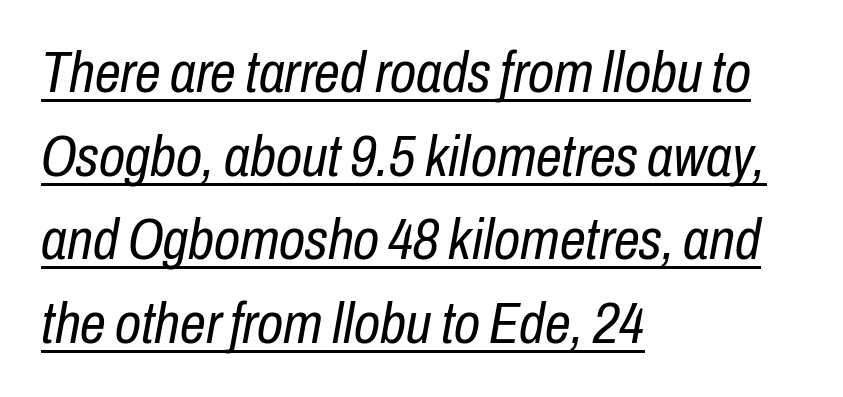
Q: Is the text bold? A: No.
Q: Is the text italic (slanted)? A: Yes, it leans right by about 10 degrees.
Q: Is the text underlined? A: Yes.
Q: How is the paragraph aligned? A: Left-aligned.
Q: Is the spacing between letters normal or unusually wide? A: Normal.
Q: Is the spacing between lines tight, normal or loose? A: Normal.
Q: Width (condensed, normal, or wide)? A: Condensed.
Q: Stroke contrast? A: Low.
Q: x-height? A: Medium.
Q: Monospaced? A: No.
